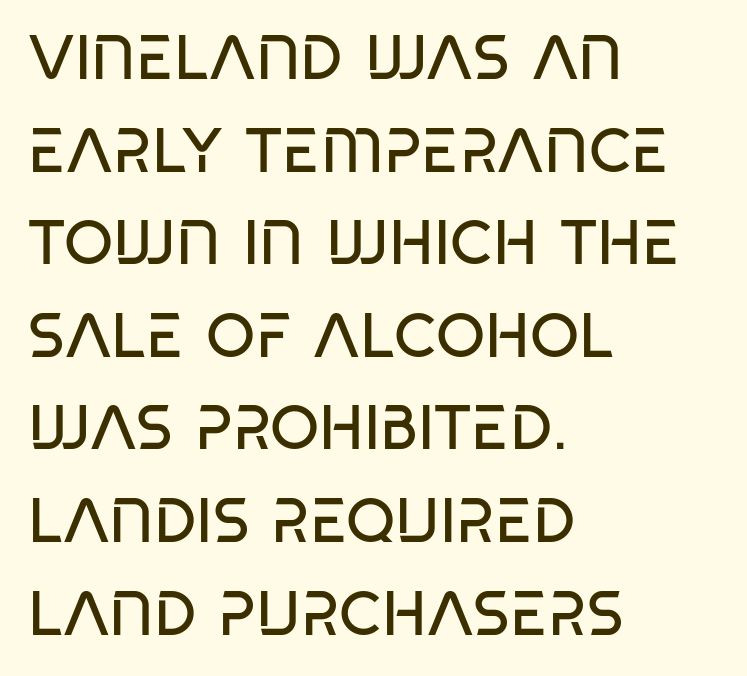
Q: Is the text bold? A: No.
Q: Is the text italic (slanted)? A: No, it is upright.
Q: Is the typeface a serif or a sans-serif typeface? A: Sans-serif.
Q: Is the text underlined? A: No.
Q: How is the paragraph aligned? A: Left-aligned.
Q: Is the spacing between letters normal or unusually wide? A: Normal.
Q: Is the spacing between lines tight, normal or loose? A: Normal.
Q: Width (condensed, normal, or wide)? A: Condensed.
Q: Stroke contrast? A: Low.
Q: x-height? A: Large.
Q: Monospaced? A: No.
